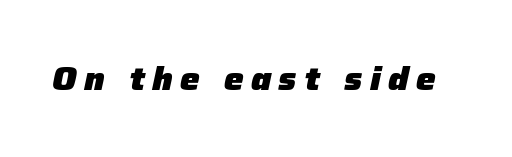
Q: Is the text bold? A: Yes.
Q: Is the text italic (slanted)? A: Yes, it leans right by about 12 degrees.
Q: Is the text underlined? A: No.
Q: Is the spacing between letters normal or unusually wide? A: Unusually wide.
Q: Width (condensed, normal, or wide)? A: Normal.
Q: Stroke contrast? A: Low.
Q: x-height? A: Medium.
Q: Monospaced? A: No.
